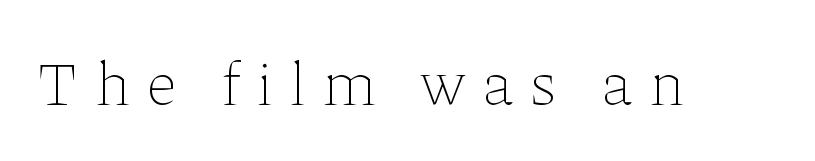
Q: Is the text bold? A: No.
Q: Is the text italic (slanted)? A: No, it is upright.
Q: Is the text underlined? A: No.
Q: Is the spacing between letters normal or unusually wide? A: Unusually wide.
Q: Width (condensed, normal, or wide)? A: Normal.
Q: Stroke contrast? A: Low.
Q: x-height? A: Medium.
Q: Monospaced? A: No.
